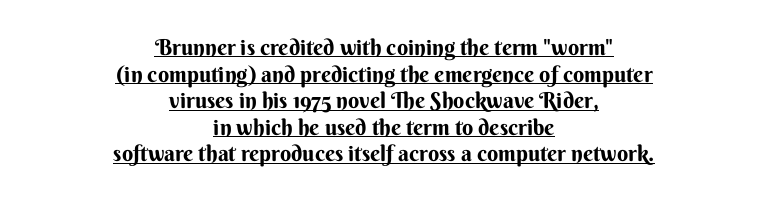
Q: Is the text italic (slanted)? A: No, it is upright.
Q: Is the text underlined? A: Yes.
Q: How is the paragraph aligned? A: Centered.
Q: Is the spacing between letters normal or unusually wide? A: Normal.
